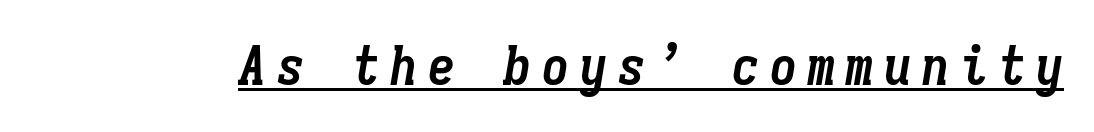
Like a heading marked for emphasis, these lines bear an underscore. Characters are canted at an angle relative to the baseline's perpendicular. As a designer I'd log this as weight 700, bold. Looks like terminal output: every glyph gets an equal slot.
